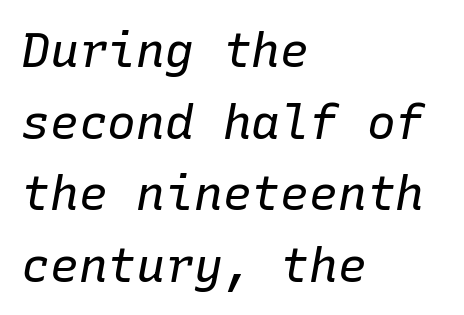
Q: Is the text bold? A: No.
Q: Is the text italic (slanted)? A: Yes, it leans right by about 10 degrees.
Q: Is the text underlined? A: No.
Q: How is the paragraph aligned? A: Left-aligned.
Q: Is the spacing between letters normal or unusually wide? A: Normal.
Q: Is the spacing between lines tight, normal or loose? A: Normal.
Q: Width (condensed, normal, or wide)? A: Normal.
Q: Stroke contrast? A: Low.
Q: x-height? A: Medium.
Q: Monospaced? A: Yes.
